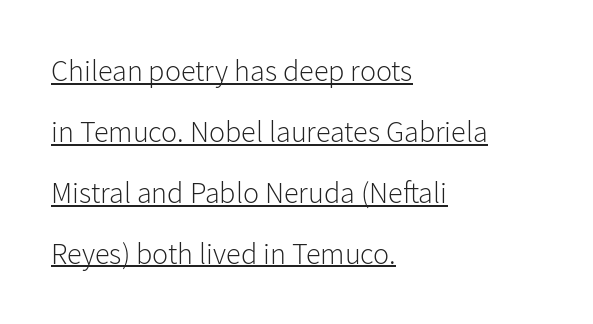
Q: Is the text bold? A: No.
Q: Is the text italic (slanted)? A: No, it is upright.
Q: Is the typeface a serif or a sans-serif typeface? A: Sans-serif.
Q: Is the text underlined? A: Yes.
Q: How is the paragraph aligned? A: Left-aligned.
Q: Is the spacing between letters normal or unusually wide? A: Normal.
Q: Is the spacing between lines tight, normal or loose? A: Loose.
Q: Width (condensed, normal, or wide)? A: Normal.
Q: Stroke contrast? A: Low.
Q: x-height? A: Medium.
Q: Monospaced? A: No.
